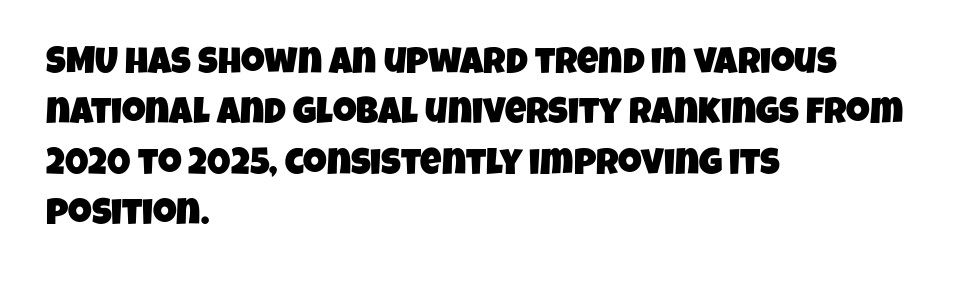
The image shows 37 px condensed sans-serif type; set left-aligned, normal line spacing (1.36x), normal letter spacing, not underlined; low stroke contrast and a large x-height.
